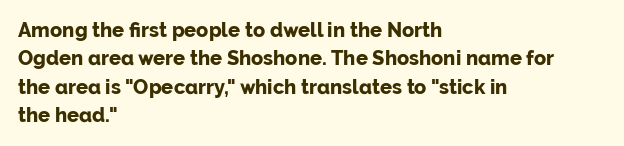
Has an underline been added? It has not. Here the glyphs are tracked normally, forming tight word shapes. Compared with typical paragraphs, the rows here are spaced about the same. The characters look thick and weighty, a clear bold.
